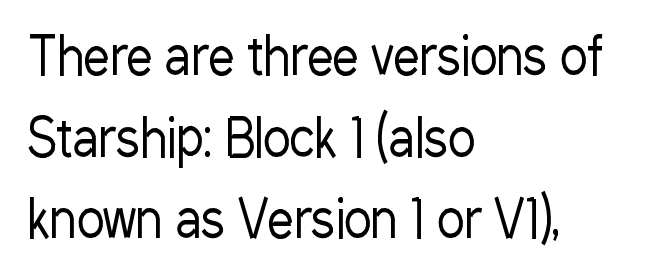
Q: Is the text bold? A: No.
Q: Is the text italic (slanted)? A: No, it is upright.
Q: Is the typeface a serif or a sans-serif typeface? A: Sans-serif.
Q: Is the text underlined? A: No.
Q: How is the paragraph aligned? A: Left-aligned.
Q: Is the spacing between letters normal or unusually wide? A: Normal.
Q: Is the spacing between lines tight, normal or loose? A: Normal.
Q: Width (condensed, normal, or wide)? A: Condensed.
Q: Stroke contrast? A: Low.
Q: x-height? A: Medium.
Q: Monospaced? A: No.
